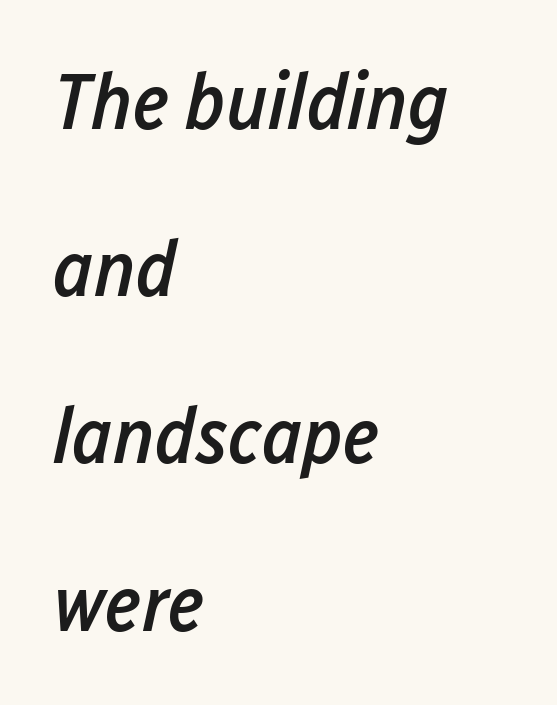
Q: Is the text bold? A: Semi-bold.
Q: Is the text italic (slanted)? A: Yes, it leans right by about 12 degrees.
Q: Is the text underlined? A: No.
Q: How is the paragraph aligned? A: Left-aligned.
Q: Is the spacing between letters normal or unusually wide? A: Normal.
Q: Is the spacing between lines tight, normal or loose? A: Loose.
Q: Width (condensed, normal, or wide)? A: Condensed.
Q: Stroke contrast? A: Low.
Q: x-height? A: Medium.
Q: Monospaced? A: No.
